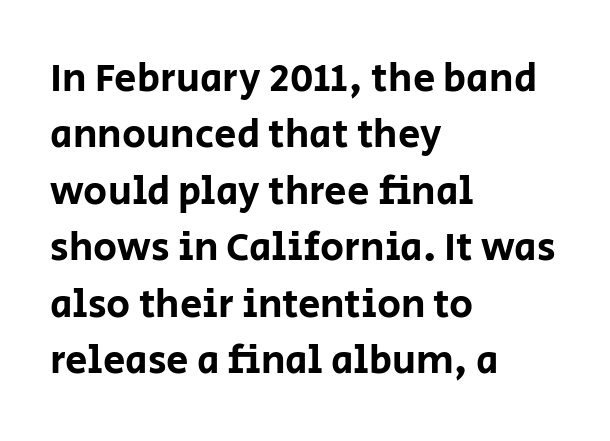
{"serif": "no", "italic": "no", "width": "normal", "stroke_contrast": "low", "x_height": "large", "monospaced": "no", "underline": "no", "align": "left", "line_spacing": "normal", "line_spacing_ratio": 1.41, "letter_spacing": "normal", "letter_spacing_em": 0.0, "glyph_px": 40}
